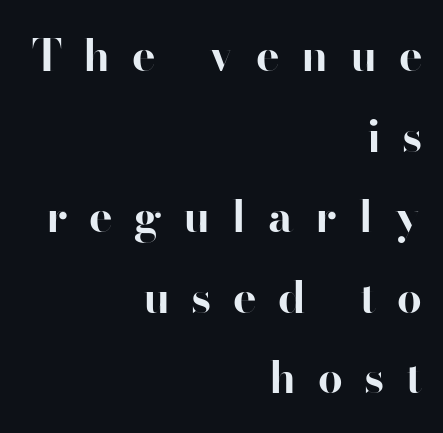
The image shows 44 px bold sans-serif type, upright; set right-aligned, line spacing 1.83x, unusually wide letter spacing (+0.49 em), not underlined; high stroke contrast and a small x-height.
